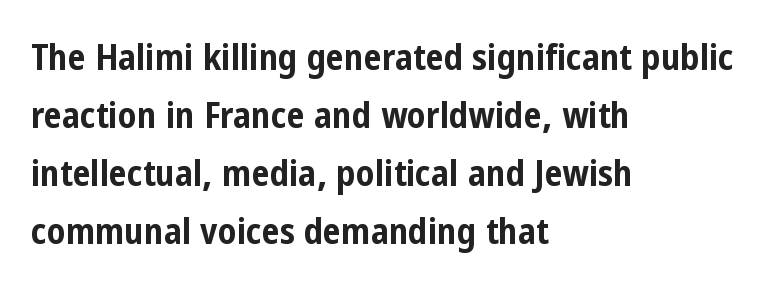
The image shows 36 px bold, condensed sans-serif type, upright; set left-aligned, normal line spacing (1.61x), normal letter spacing, not underlined; low stroke contrast and a medium x-height.
